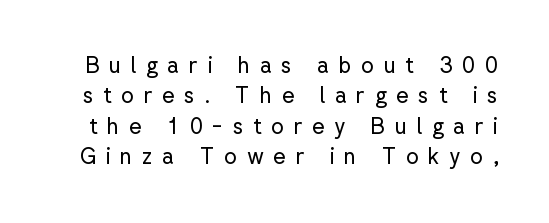
{"italic": "no", "bold": "no", "underline": "no", "line_spacing": "normal", "line_spacing_ratio": 1.38, "letter_spacing": "wide", "letter_spacing_em": 0.43, "glyph_px": 22}
